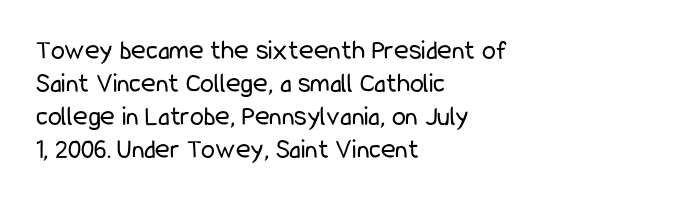
The image shows 28 px regular-weight, condensed sans-serif type, upright; set left-aligned, line spacing 1.18x, normal letter spacing, not underlined; low stroke contrast and a medium x-height.
